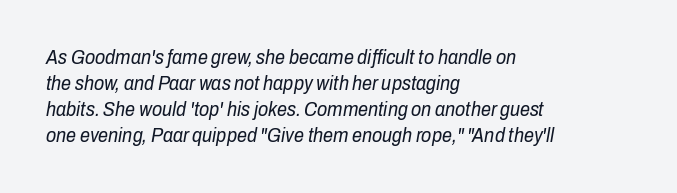
Between one letter and the next there's only the usual sliver of space. Unbolded letterforms with no extra heft. Words float on clear page, feet unadorned. Short and long lines alike share a common starting point at left.
